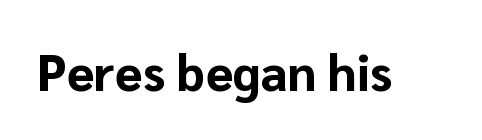
The image shows 50 px bold sans-serif type, upright; set normal letter spacing, not underlined; low stroke contrast and a medium x-height.
